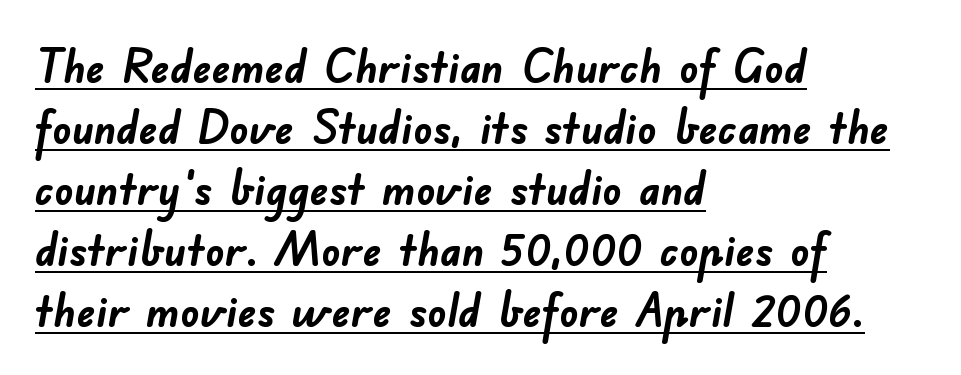
{"serif": "no", "bold": "yes", "weight": "semibold", "width": "normal", "stroke_contrast": "low", "x_height": "small", "monospaced": "no", "underline": "yes", "align": "left", "line_spacing": "normal", "line_spacing_ratio": 1.3, "letter_spacing": "normal", "letter_spacing_em": 0.0, "glyph_px": 47}
